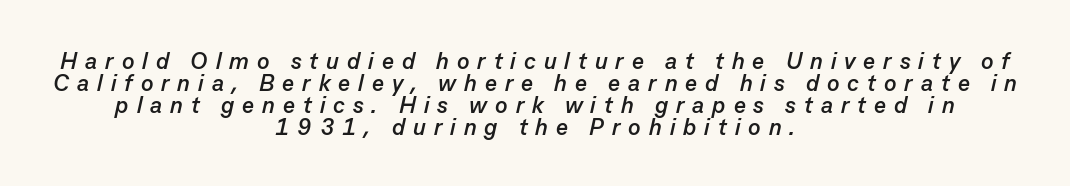
Q: Is the text bold? A: Yes.
Q: Is the text italic (slanted)? A: Yes, it leans right by about 13 degrees.
Q: Is the text underlined? A: No.
Q: How is the paragraph aligned? A: Centered.
Q: Is the spacing between letters normal or unusually wide? A: Unusually wide.
Q: Is the spacing between lines tight, normal or loose? A: Tight.
